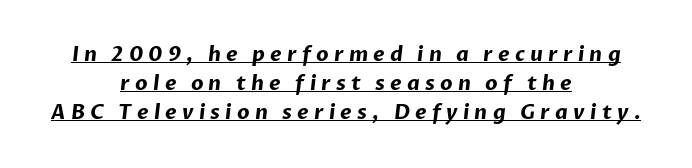
Q: Is the text bold? A: Yes.
Q: Is the text underlined? A: Yes.
Q: How is the paragraph aligned? A: Centered.
Q: Is the spacing between letters normal or unusually wide? A: Unusually wide.
Q: Is the spacing between lines tight, normal or loose? A: Normal.
